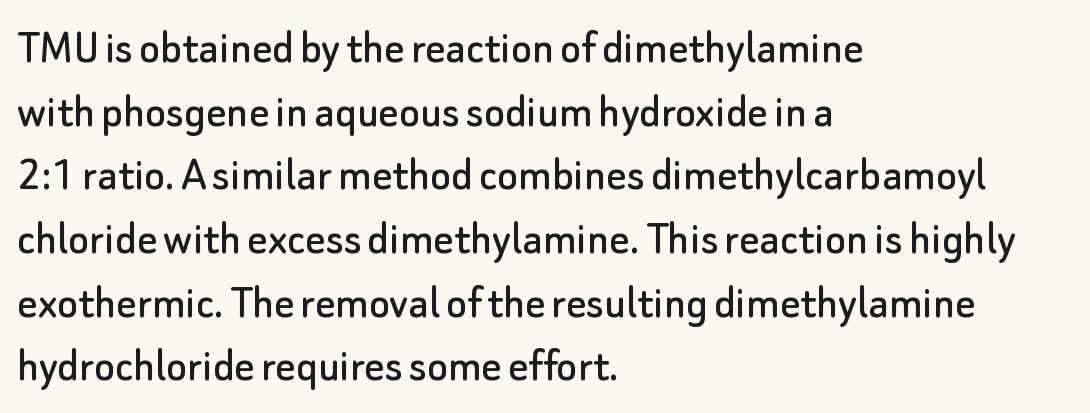
The image shows 49 px sans-serif type, upright; set left-aligned, normal line spacing (1.3x), normal letter spacing, not underlined; low stroke contrast and a small x-height.
